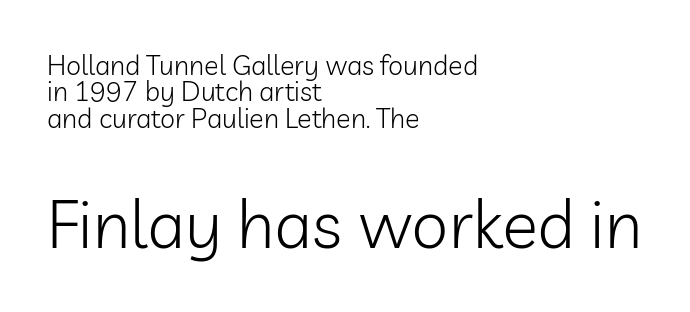
Q: Is the text bold? A: No.
Q: Is the text italic (slanted)? A: No, it is upright.
Q: Is the typeface a serif or a sans-serif typeface? A: Sans-serif.
Q: Is the text underlined? A: No.
Q: How is the paragraph aligned? A: Left-aligned.
Q: Is the spacing between letters normal or unusually wide? A: Normal.
Q: Is the spacing between lines tight, normal or loose? A: Tight.
Q: Which block of text is set in a larger size, the first (top) or the second (bottom)? A: The second (bottom) one.
Q: Width (condensed, normal, or wide)? A: Normal.
Q: Stroke contrast? A: Low.
Q: x-height? A: Medium.
Q: Monospaced? A: No.
